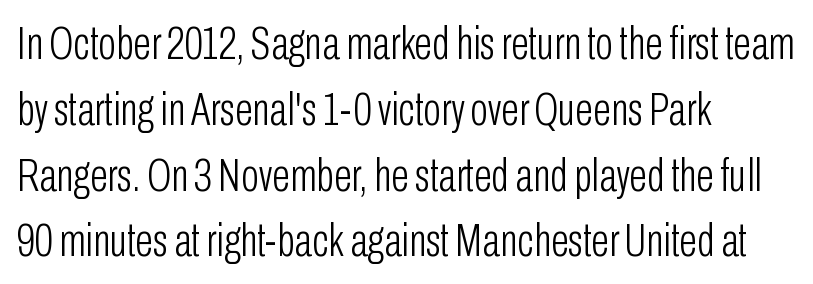
Nothing heavy about these letters — not bold at all. The passage shown is typeset with a sans-serif family. Compared with a centered layout, this one pins lines to the left instead. Looks like regular typesetting: each glyph gets only the width it needs. Baseline-to-baseline distance is the conventional proportion of letter height.
